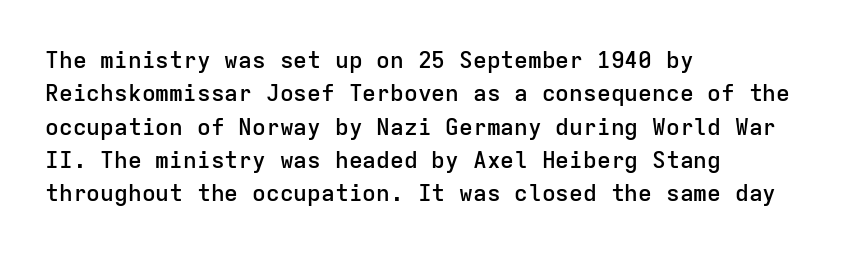
The image shows 23 px text type, upright; set left-aligned, normal line spacing (1.45x), normal letter spacing, not underlined.
